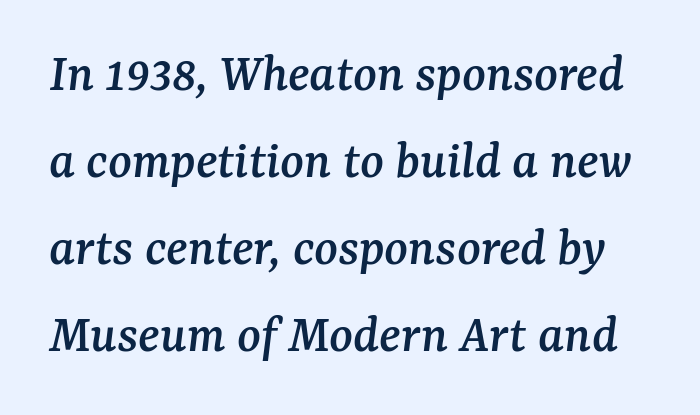
Students, observe: this is what conventionally led text looks like. The baseline area is clear. Varying glyph widths throughout — classic text-font behaviour. In terms of letterform style, serifs are clearly present. Looking at the ascenders, they clearly lean.
